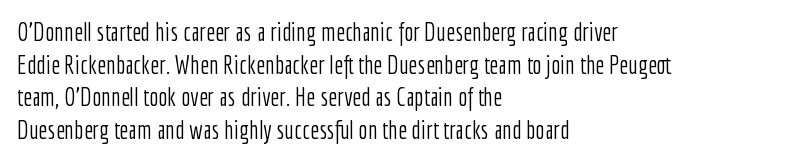
What's the leading like? Ordinary, nothing unusual. The passage shown has conventional tracking throughout. The typography opts for an upright posture over an oblique one. The passage is arranged the way most books set body copy — flush left.
